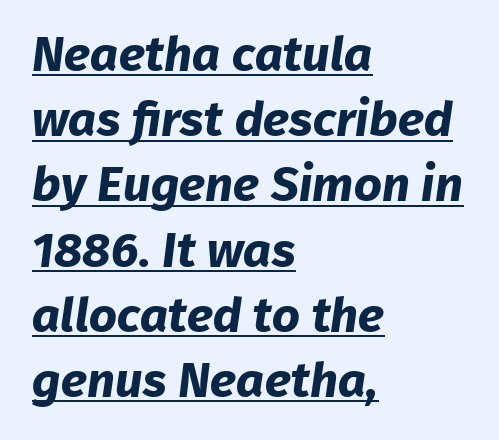
Q: Is the text bold? A: Yes.
Q: Is the typeface a serif or a sans-serif typeface? A: Sans-serif.
Q: Is the text underlined? A: Yes.
Q: How is the paragraph aligned? A: Left-aligned.
Q: Is the spacing between letters normal or unusually wide? A: Normal.
Q: Is the spacing between lines tight, normal or loose? A: Normal.
Q: Width (condensed, normal, or wide)? A: Normal.
Q: Stroke contrast? A: Low.
Q: x-height? A: Medium.
Q: Monospaced? A: No.
